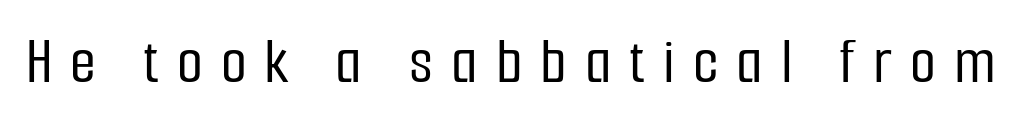
Classification — sans serif. Underlining? Definitely not there. Proportional: the letters do not fall into vertical columns. This rendering widens character spacing well past its baseline value. No italicization has been applied; the sample stays upright.
